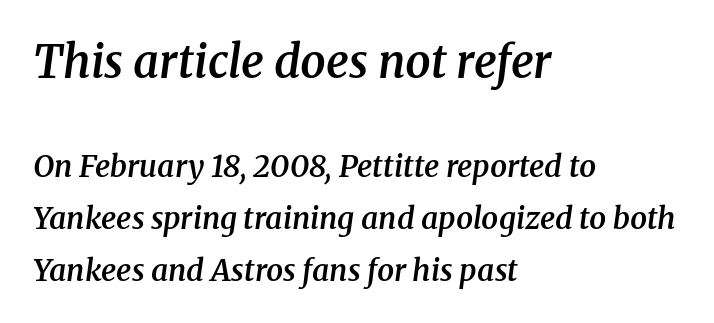
Q: Is the text bold? A: Semi-bold.
Q: Is the text italic (slanted)? A: Yes, it leans right by about 8 degrees.
Q: Is the typeface a serif or a sans-serif typeface? A: Serif.
Q: Is the text underlined? A: No.
Q: How is the paragraph aligned? A: Left-aligned.
Q: Is the spacing between letters normal or unusually wide? A: Normal.
Q: Which block of text is set in a larger size, the first (top) or the second (bottom)? A: The first (top) one.
Q: Width (condensed, normal, or wide)? A: Normal.
Q: Stroke contrast? A: Medium.
Q: x-height? A: Medium.
Q: Monospaced? A: No.
